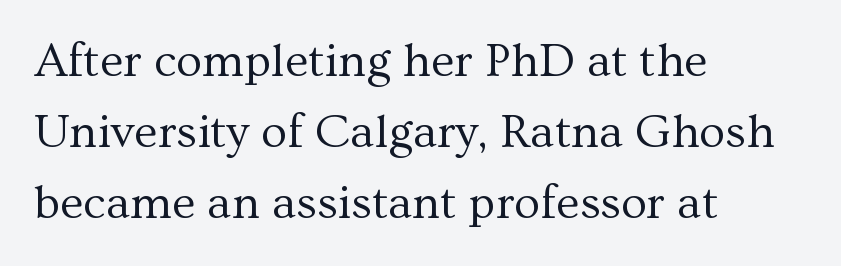
{"serif": "yes", "italic": "no", "bold": "no", "weight": "regular", "width": "normal", "stroke_contrast": "medium", "x_height": "medium", "monospaced": "no", "underline": "no", "align": "left", "line_spacing": "normal", "line_spacing_ratio": 1.48, "letter_spacing": "normal", "letter_spacing_em": 0.0, "glyph_px": 48}
